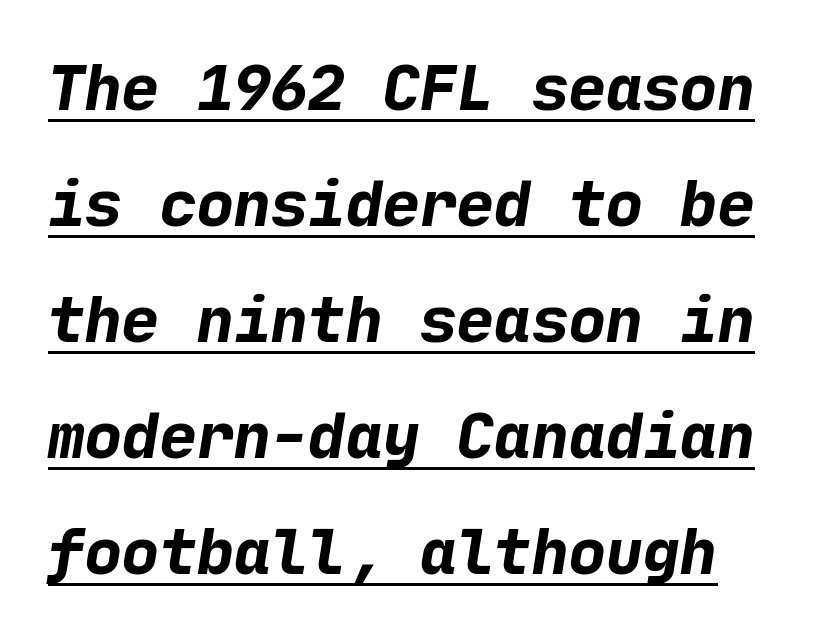
{"serif": "no", "bold": "yes", "weight": "bold", "width": "normal", "stroke_contrast": "low", "x_height": "medium", "underline": "yes", "line_spacing_ratio": 1.87, "letter_spacing": "normal", "letter_spacing_em": 0.0, "glyph_px": 62}
